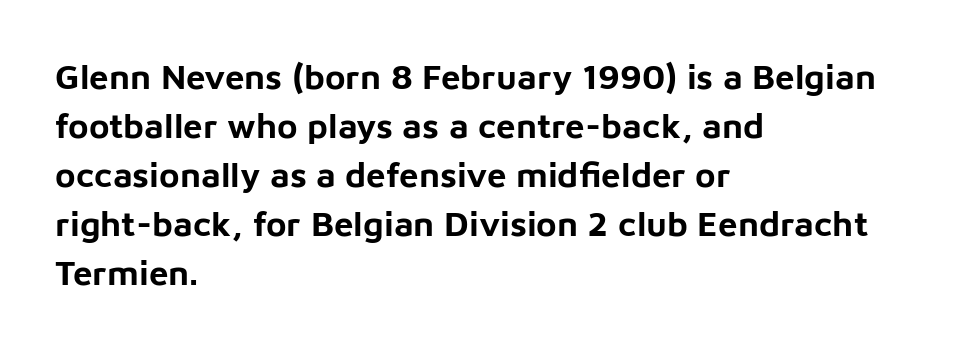
Any mark beneath the type? The region is blank. You can tell from the bare stems that sans-serif type was used. Interline gaps are of average width in this sample. Nope, not italic — everything's standing straight. The setting favours the left margin, as ordinary paragraphs usually do.
